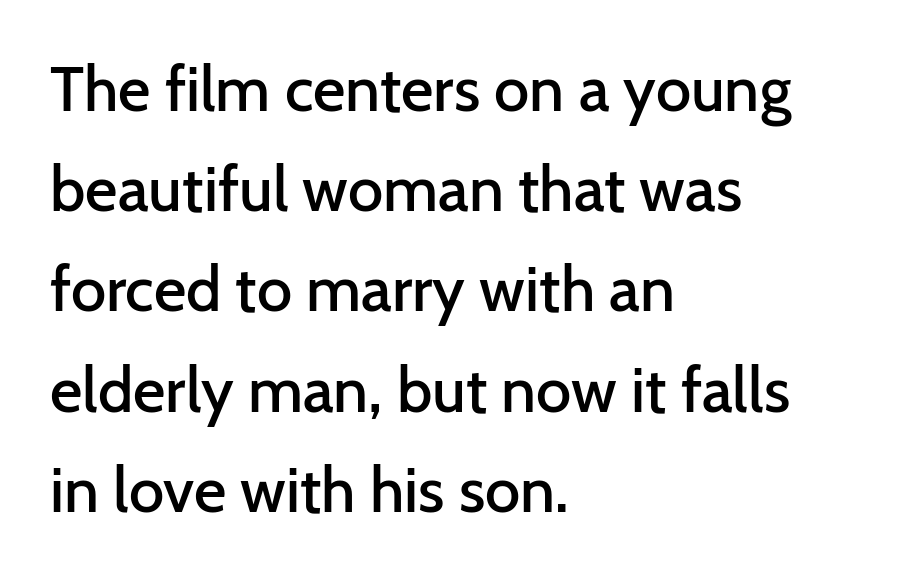
{"serif": "no", "italic": "no", "bold": "semi", "weight": "semibold", "width": "normal", "stroke_contrast": "low", "x_height": "medium", "monospaced": "no", "underline": "no", "align": "left", "line_spacing": "normal", "line_spacing_ratio": 1.59, "letter_spacing": "normal", "letter_spacing_em": 0.0, "glyph_px": 63}
